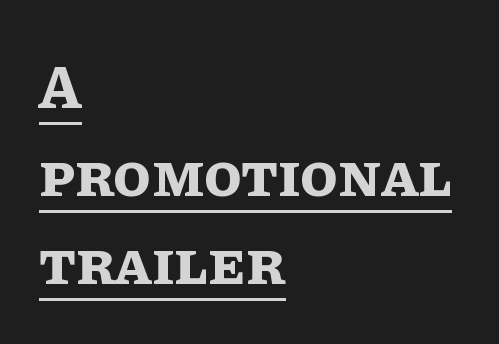
{"italic": "no", "bold": "yes", "weight": "bold", "width": "normal", "stroke_contrast": "low", "x_height": "large", "monospaced": "no", "underline": "yes", "align": "left", "line_spacing": "normal", "line_spacing_ratio": 1.42, "letter_spacing": "normal", "letter_spacing_em": 0.0, "glyph_px": 62}
